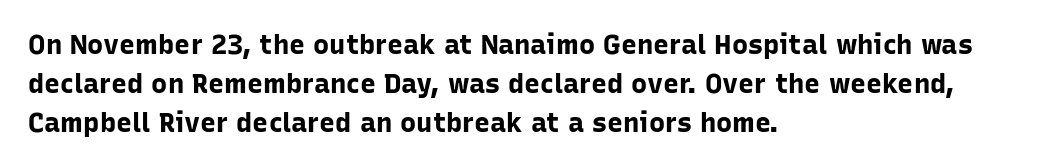
The image shows 27 px bold type, upright; set left-aligned, normal line spacing (1.45x), normal letter spacing, not underlined.
